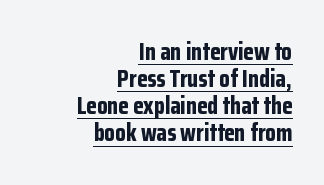
Q: Is the text bold? A: Yes.
Q: Is the text italic (slanted)? A: No, it is upright.
Q: Is the text underlined? A: Yes.
Q: How is the paragraph aligned? A: Right-aligned.
Q: Is the spacing between letters normal or unusually wide? A: Normal.
Q: Is the spacing between lines tight, normal or loose? A: Tight.
